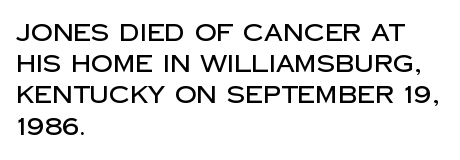
{"italic": "no", "underline": "no", "align": "left", "line_spacing": "normal", "line_spacing_ratio": 1.3, "letter_spacing": "normal", "letter_spacing_em": 0.0, "glyph_px": 24}
